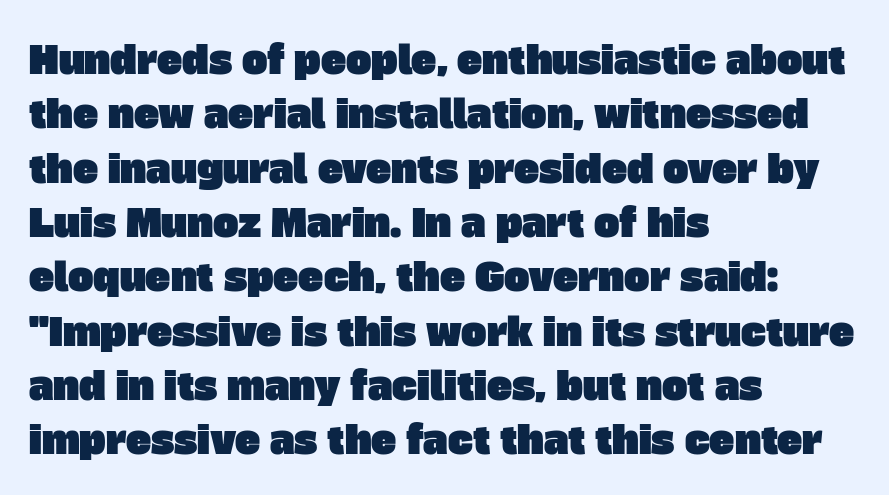
{"serif": "no", "width": "normal", "stroke_contrast": "low", "x_height": "large", "monospaced": "no", "underline": "no", "align": "left", "line_spacing": "normal", "line_spacing_ratio": 1.43, "letter_spacing": "normal", "letter_spacing_em": 0.0, "glyph_px": 38}
